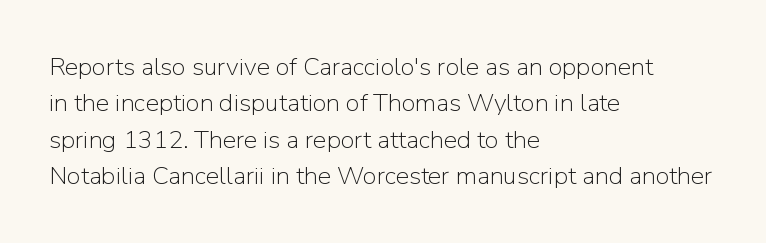
Q: Is the text bold? A: No.
Q: Is the text italic (slanted)? A: No, it is upright.
Q: Is the text underlined? A: No.
Q: How is the paragraph aligned? A: Left-aligned.
Q: Is the spacing between letters normal or unusually wide? A: Normal.
Q: Is the spacing between lines tight, normal or loose? A: Normal.
